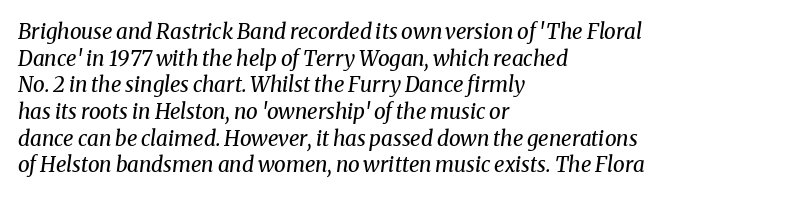
The space beneath each line is pristine and unruled. Compared with a centered layout, this one pins lines to the left instead. The passage shown is not bold in any degree. Slant detected: the letters are inclined. The vertical gap from one line to the next is medium.
